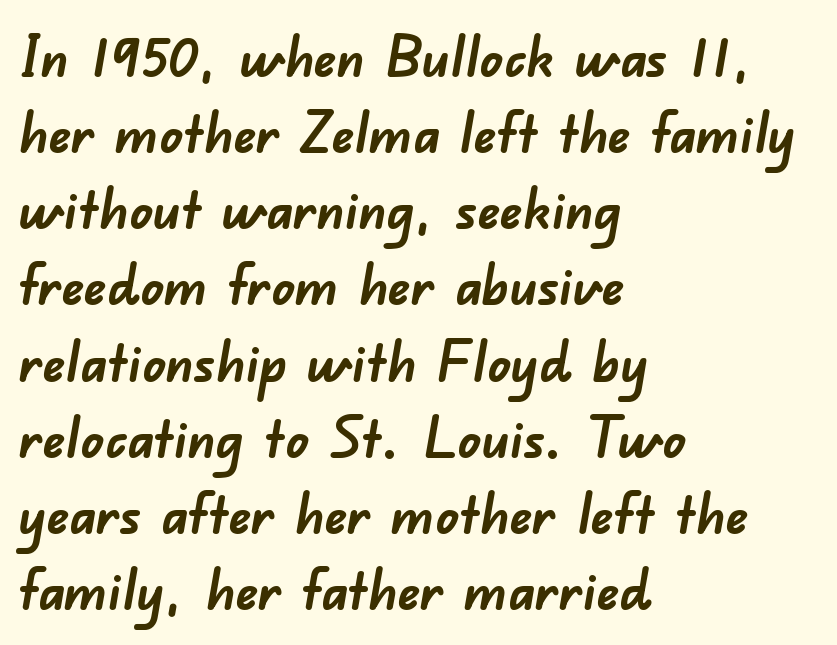
Q: Is the text bold? A: Yes.
Q: Is the typeface a serif or a sans-serif typeface? A: Sans-serif.
Q: Is the text underlined? A: No.
Q: How is the paragraph aligned? A: Left-aligned.
Q: Is the spacing between letters normal or unusually wide? A: Normal.
Q: Is the spacing between lines tight, normal or loose? A: Normal.
Q: Width (condensed, normal, or wide)? A: Normal.
Q: Stroke contrast? A: Low.
Q: x-height? A: Small.
Q: Monospaced? A: No.
